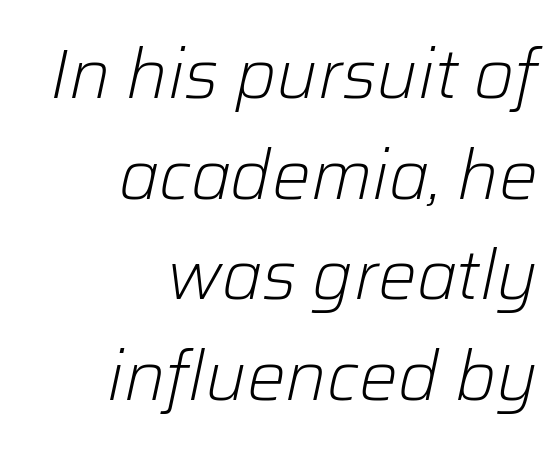
Q: Is the text bold? A: No.
Q: Is the text italic (slanted)? A: Yes, it leans right by about 12 degrees.
Q: Is the text underlined? A: No.
Q: How is the paragraph aligned? A: Right-aligned.
Q: Is the spacing between letters normal or unusually wide? A: Normal.
Q: Is the spacing between lines tight, normal or loose? A: Normal.
Q: Width (condensed, normal, or wide)? A: Normal.
Q: Stroke contrast? A: Low.
Q: x-height? A: Medium.
Q: Monospaced? A: No.
